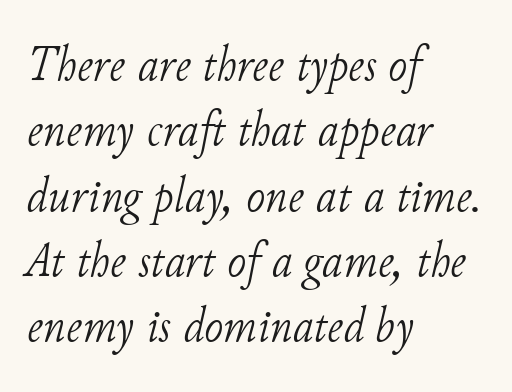
Q: Is the text bold? A: No.
Q: Is the text italic (slanted)? A: Yes, it leans right by about 11 degrees.
Q: Is the typeface a serif or a sans-serif typeface? A: Serif.
Q: Is the text underlined? A: No.
Q: How is the paragraph aligned? A: Left-aligned.
Q: Is the spacing between letters normal or unusually wide? A: Normal.
Q: Is the spacing between lines tight, normal or loose? A: Normal.
Q: Width (condensed, normal, or wide)? A: Normal.
Q: Stroke contrast? A: Low.
Q: x-height? A: Small.
Q: Monospaced? A: No.
